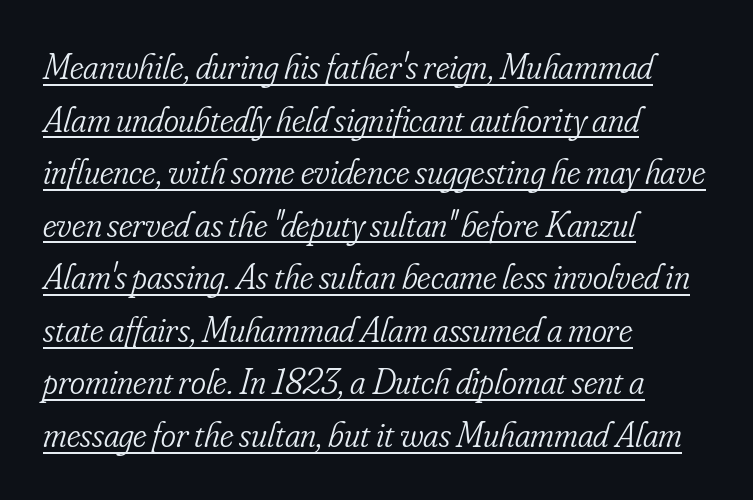
The image shows 36 px light, condensed serif type, italic (leaning right); set left-aligned, normal line spacing (1.46x), normal letter spacing, underlined; low stroke contrast and a small x-height.
